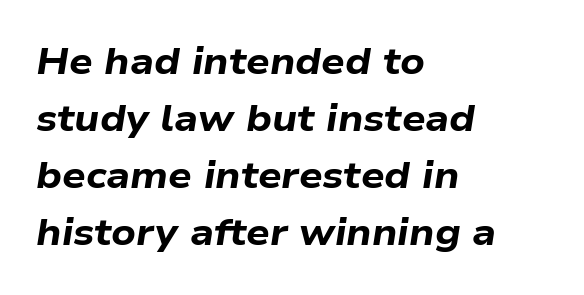
The image shows 37 px bold, wide type, italic (leaning right); set left-aligned, normal line spacing (1.54x), normal letter spacing, not underlined; low stroke contrast and a medium x-height.
